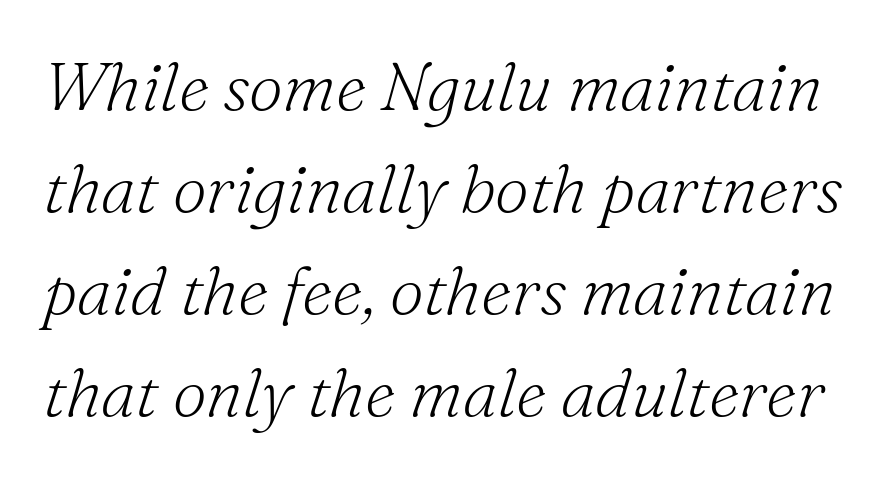
{"serif": "yes", "italic": "yes", "lean": "right", "slant_degrees": 16, "bold": "no", "weight": "light", "width": "normal", "stroke_contrast": "medium", "x_height": "small", "monospaced": "no", "underline": "no", "line_spacing": "normal", "line_spacing_ratio": 1.5, "letter_spacing": "normal", "letter_spacing_em": 0.0, "glyph_px": 68}
